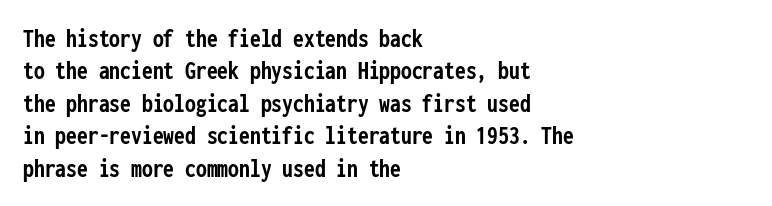
The space directly below the letters is spotless. Heavy-handed strokes throughout: this text is bold. If you drew a ruler down the left edge, every line would touch it. Italic: no, the glyphs are upright roman. Nobody touched the tracking dial on this one.
